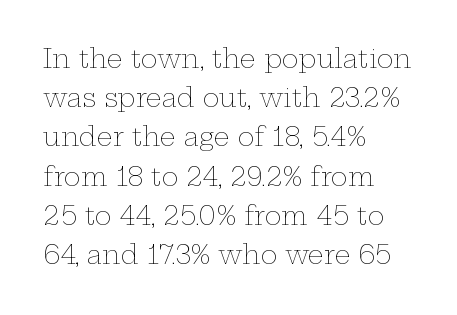
The image shows 25 px text type, upright; set left-aligned, normal line spacing (1.57x), normal letter spacing, not underlined.
